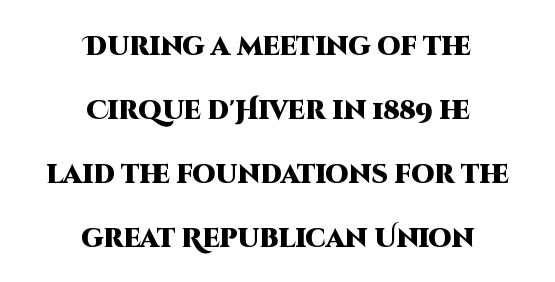
Baseline-to-baseline distance is far greater than the letter height. In terms of posture, this sample is upright. Caption: standard tracking, unaltered. Typesetter's note: full bold, strokes at maximum text heaviness.
